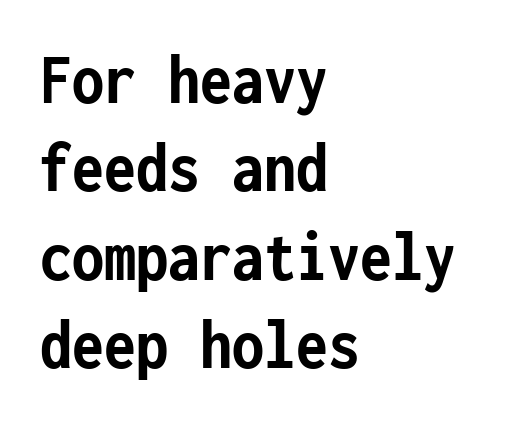
{"serif": "no", "italic": "no", "bold": "yes", "weight": "semibold", "width": "condensed", "stroke_contrast": "low", "x_height": "medium", "monospaced": "yes", "underline": "no", "align": "left", "line_spacing_ratio": 1.21, "letter_spacing": "normal", "letter_spacing_em": 0.0, "glyph_px": 73}
